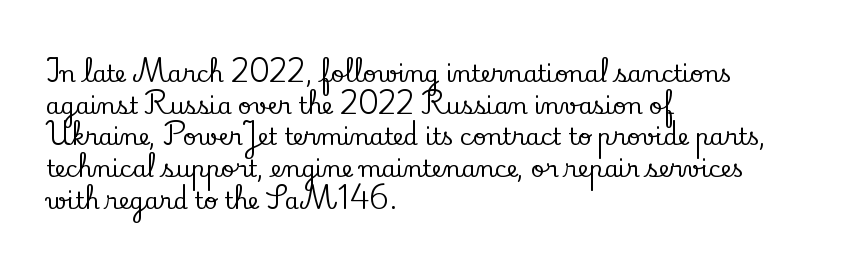
The image shows 23 px text type, upright; set left-aligned, normal line spacing (1.38x), normal letter spacing, not underlined.
